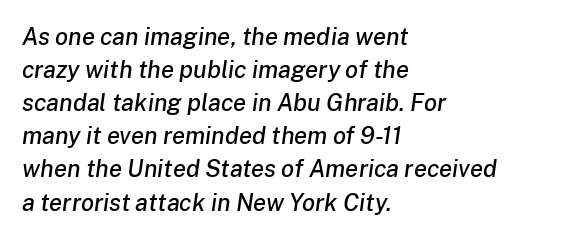
Q: Is the text italic (slanted)? A: Yes, it leans right by about 8 degrees.
Q: Is the text underlined? A: No.
Q: How is the paragraph aligned? A: Left-aligned.
Q: Is the spacing between letters normal or unusually wide? A: Normal.
Q: Is the spacing between lines tight, normal or loose? A: Normal.
